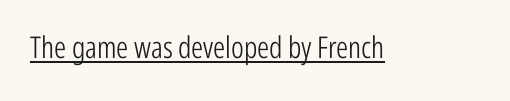
Q: Is the text bold? A: No.
Q: Is the text italic (slanted)? A: No, it is upright.
Q: Is the typeface a serif or a sans-serif typeface? A: Sans-serif.
Q: Is the text underlined? A: Yes.
Q: Is the spacing between letters normal or unusually wide? A: Normal.
Q: Width (condensed, normal, or wide)? A: Condensed.
Q: Stroke contrast? A: Low.
Q: x-height? A: Medium.
Q: Monospaced? A: No.
